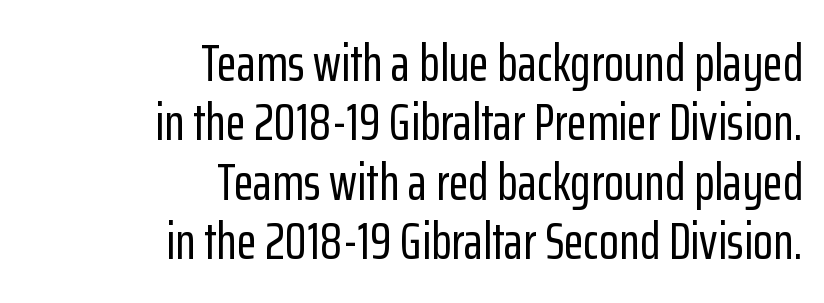
Q: Is the text italic (slanted)? A: No, it is upright.
Q: Is the typeface a serif or a sans-serif typeface? A: Sans-serif.
Q: Is the text underlined? A: No.
Q: How is the paragraph aligned? A: Right-aligned.
Q: Is the spacing between letters normal or unusually wide? A: Normal.
Q: Is the spacing between lines tight, normal or loose? A: Tight.
Q: Width (condensed, normal, or wide)? A: Condensed.
Q: Stroke contrast? A: Low.
Q: x-height? A: Medium.
Q: Monospaced? A: No.
